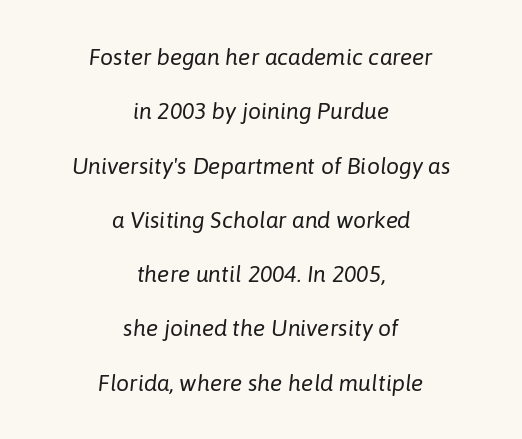
Q: Is the text bold? A: No.
Q: Is the text italic (slanted)? A: Yes, it leans right by about 6 degrees.
Q: Is the text underlined? A: No.
Q: How is the paragraph aligned? A: Centered.
Q: Is the spacing between letters normal or unusually wide? A: Normal.
Q: Is the spacing between lines tight, normal or loose? A: Loose.
